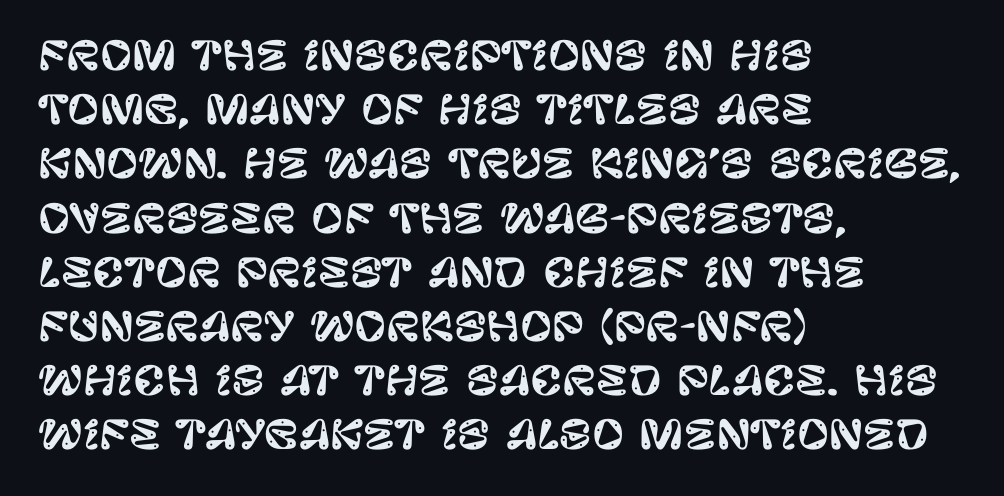
Left-aligned paragraph, ragged on the right. No word sits above an underline. This rendering leaves character spacing at its baseline value. A typesetter would call this proportional, since set widths differ per character.
